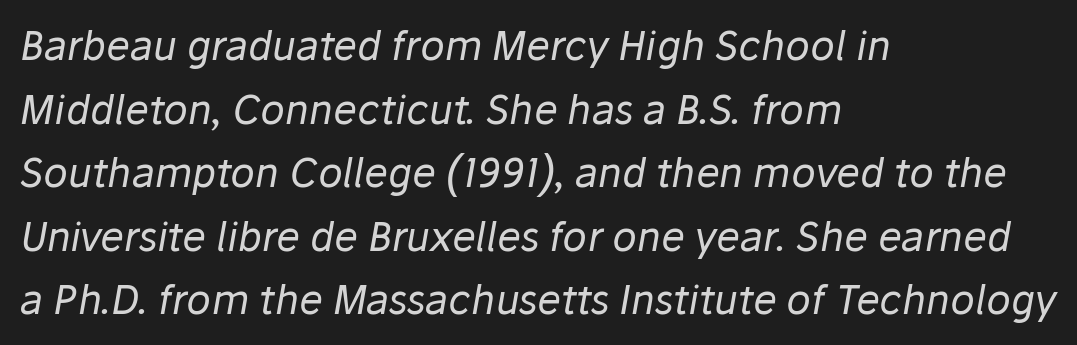
The space beneath each line is pristine and unruled. The passage is arranged the way most books set body copy — flush left. Would a proofreader flag this as italicized? Yes. This block has exactly the height ordinary leading produces. Weight: regular or lighter. Spacing between characters is what you'd get straight out of the box.
